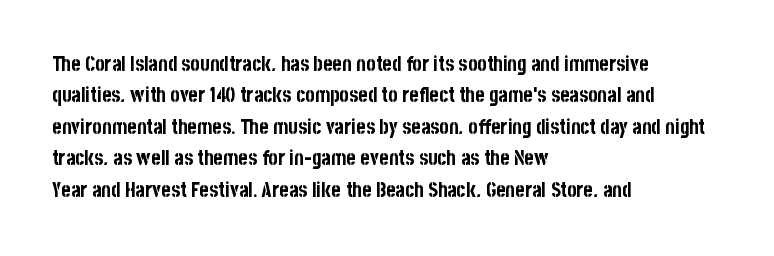
Ascenders rise straight up at ninety degrees. Just letters on the line, the space beneath them empty. Normally led — the rows are evenly, conventionally spaced. Here the glyphs are tracked normally, forming tight word shapes. The characters look thick and weighty, a clear bold.
